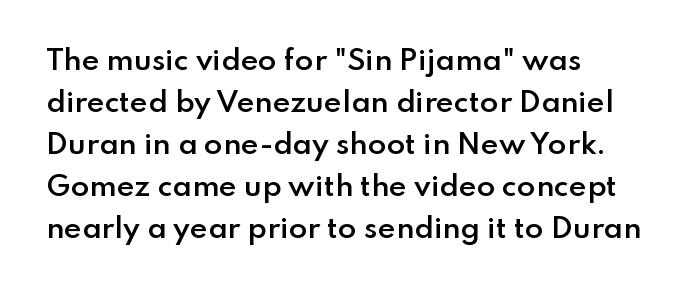
{"italic": "no", "bold": "semi", "underline": "no", "align": "left", "line_spacing": "normal", "line_spacing_ratio": 1.56, "letter_spacing": "normal", "letter_spacing_em": 0.0, "glyph_px": 27}
